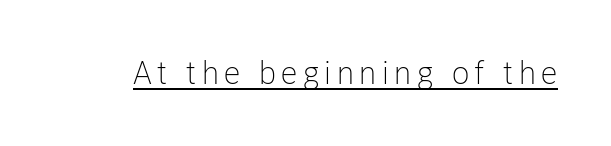
The image shows 32 px light, condensed sans-serif type, upright; set underlined; low stroke contrast and a medium x-height.
